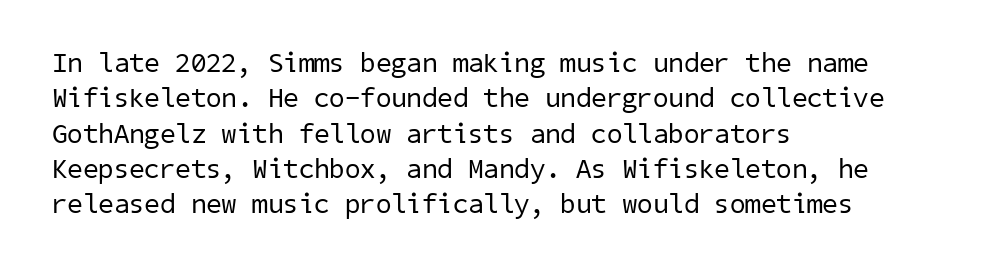
Each row of text sits above clean, open space. This reads as an unemphasized weight, regular at the heaviest. Students, observe: this is what conventionally led text looks like. Is the block centered? No — it sits flush against the left margin. The font family rendered here belongs to the sans-serif group.
